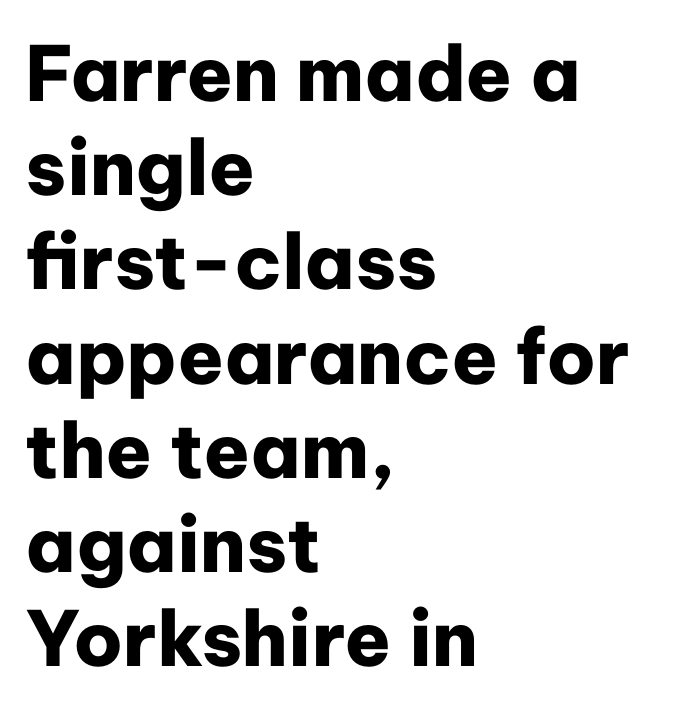
{"serif": "no", "italic": "no", "bold": "yes", "weight": "heavy", "width": "normal", "stroke_contrast": "low", "x_height": "medium", "monospaced": "no", "underline": "no", "align": "left", "line_spacing_ratio": 1.24, "letter_spacing": "normal", "letter_spacing_em": 0.0, "glyph_px": 76}
